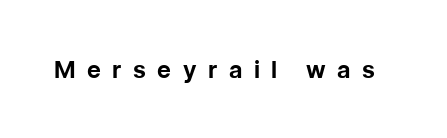
The image shows 24 px bold type, upright; set unusually wide letter spacing (+0.48 em), not underlined.
